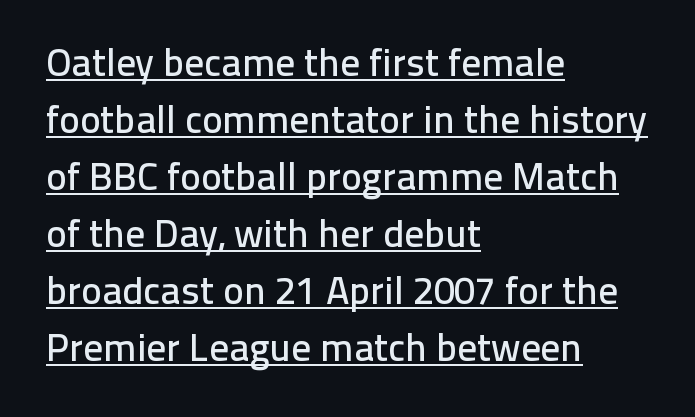
The image shows 39 px sans-serif type, upright; set left-aligned, normal line spacing (1.46x), normal letter spacing, underlined; low stroke contrast and a medium x-height.
